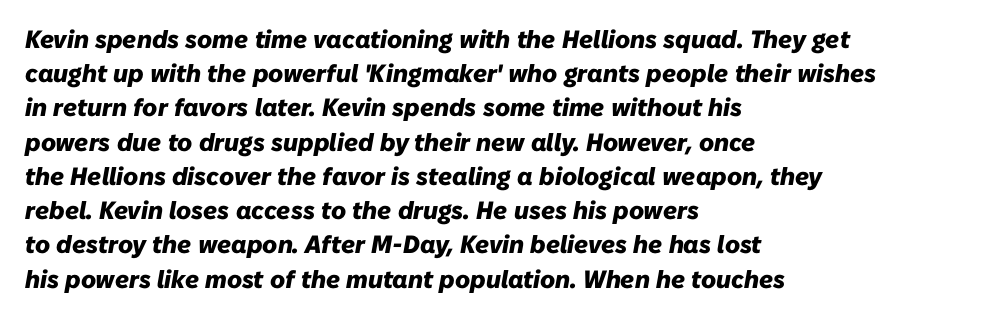
The image shows 25 px bold type, italic (leaning right); set left-aligned, normal line spacing (1.37x), normal letter spacing, not underlined.
